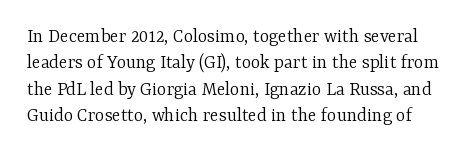
Vertical stems look standard width or narrower in stroke. Each row of text sits above clean, open space. Line spacing here is normal. There is no visible air inserted between adjacent glyphs. The specimen reads as upright at a glance.
